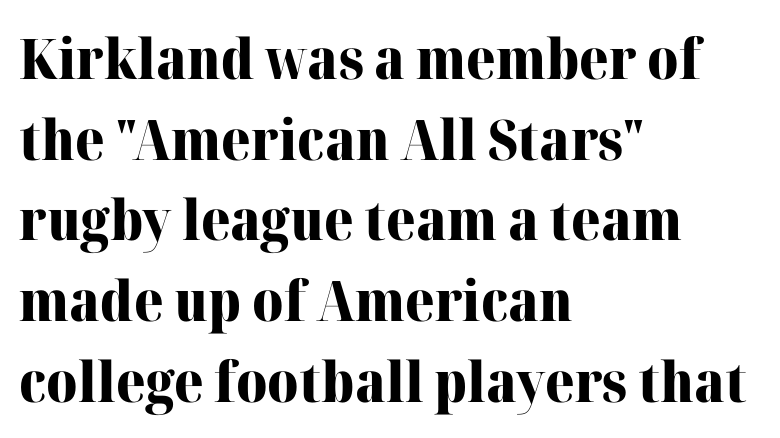
The image shows 56 px heavy serif type, upright; set left-aligned, normal line spacing (1.44x), normal letter spacing, not underlined; high stroke contrast and a medium x-height.
